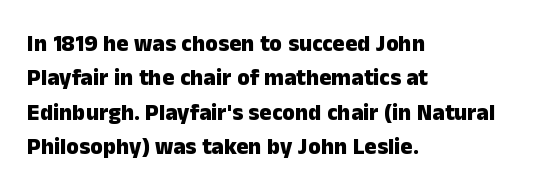
Q: Is the text bold? A: Yes.
Q: Is the text italic (slanted)? A: No, it is upright.
Q: Is the text underlined? A: No.
Q: How is the paragraph aligned? A: Left-aligned.
Q: Is the spacing between letters normal or unusually wide? A: Normal.
Q: Is the spacing between lines tight, normal or loose? A: Normal.
